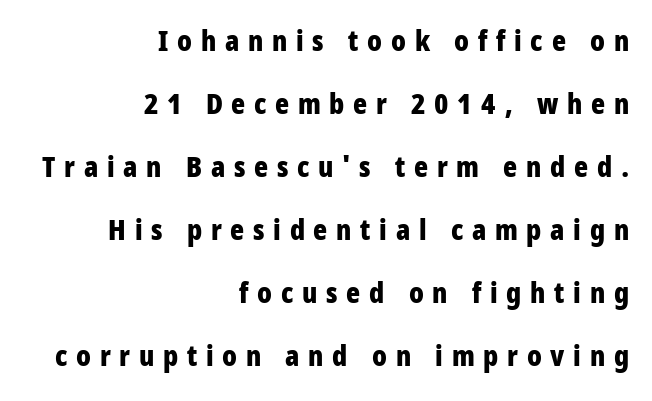
The image shows 29 px bold, condensed sans-serif type, upright; set right-aligned, loose line spacing (2.17x), unusually wide letter spacing (+0.3 em), not underlined; low stroke contrast and a large x-height.
